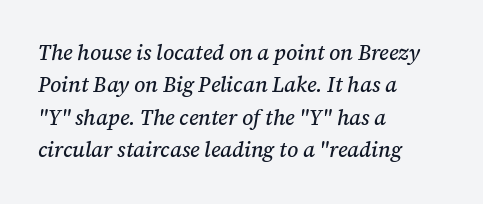
The image shows 21 px text type, italic (leaning right); set left-aligned, normal line spacing (1.54x), normal letter spacing, not underlined.
